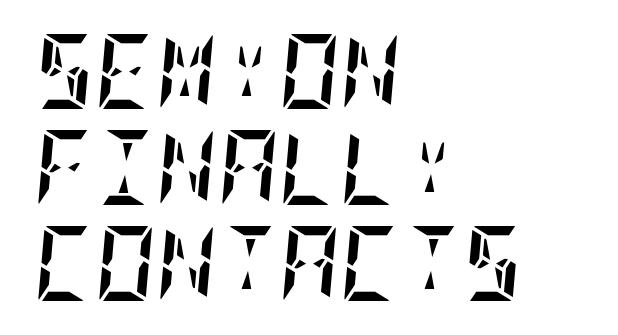
Q: Is the text bold? A: Yes.
Q: Is the text italic (slanted)? A: Yes, it leans right by about 5 degrees.
Q: Is the text underlined? A: No.
Q: How is the paragraph aligned? A: Left-aligned.
Q: Is the spacing between letters normal or unusually wide? A: Normal.
Q: Is the spacing between lines tight, normal or loose? A: Normal.
Q: Width (condensed, normal, or wide)? A: Condensed.
Q: Stroke contrast? A: Low.
Q: x-height? A: Large.
